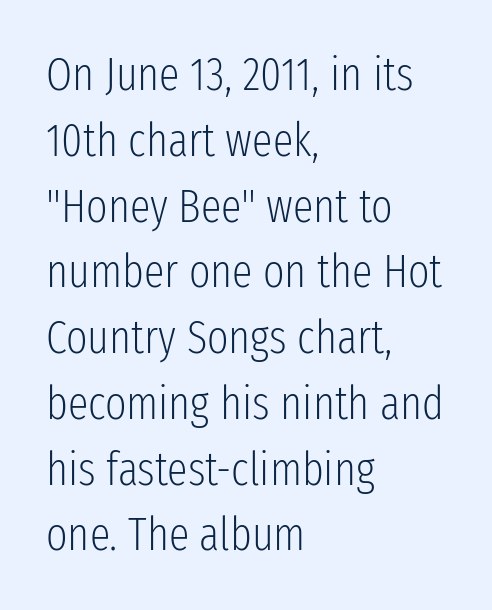
{"serif": "no", "italic": "no", "bold": "no", "weight": "light", "width": "condensed", "stroke_contrast": "low", "x_height": "medium", "monospaced": "no", "underline": "no", "align": "left", "line_spacing": "normal", "line_spacing_ratio": 1.43, "letter_spacing": "normal", "letter_spacing_em": 0.0, "glyph_px": 46}
